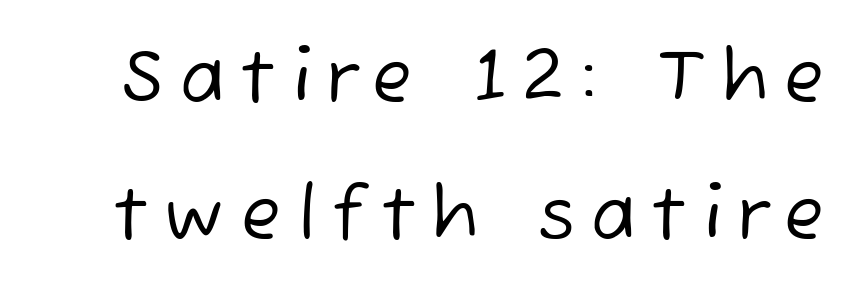
Each letter's strokes conclude bluntly, with no projecting serifs. Does extra space separate the letters? Yes, quite a lot of it. Vertical stems look standard width or narrower in stroke. Type without underlining. These lines are rendered in a variable-pitch font.
